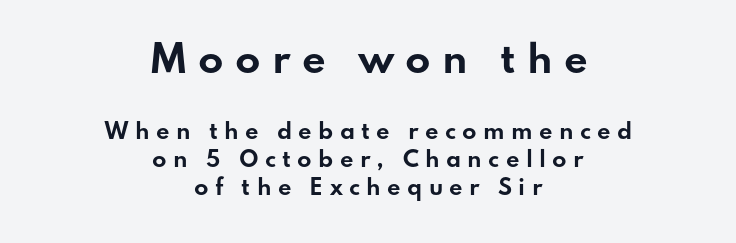
{"serif": "no", "italic": "no", "bold": "yes", "weight": "bold", "width": "wide", "stroke_contrast": "low", "x_height": "small", "monospaced": "no", "underline": "no", "align": "center", "line_spacing": "normal", "line_spacing_ratio": 1.34, "letter_spacing": "wide", "letter_spacing_em": 0.3, "larger_block": "first", "size_ratio": 1.76, "glyph_px": 37}
